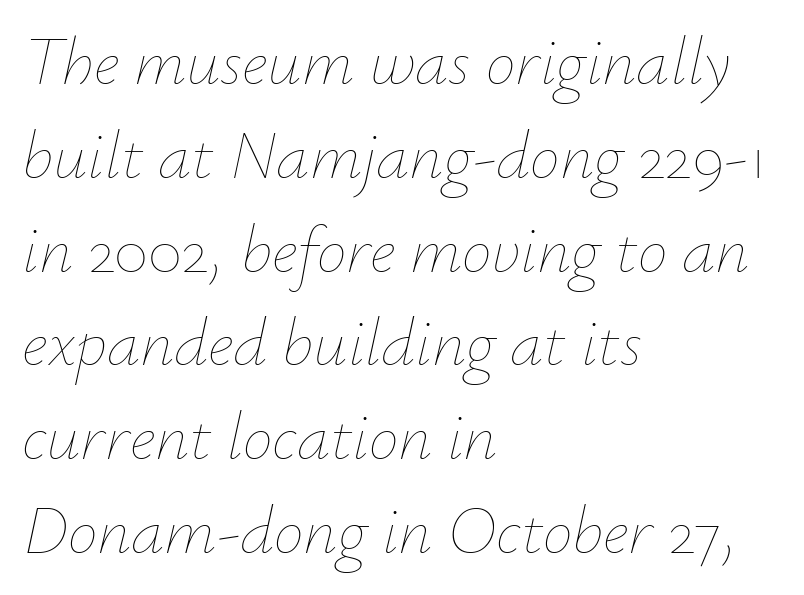
{"italic": "yes", "lean": "right", "slant_degrees": 12, "bold": "no", "weight": "thin", "width": "normal", "stroke_contrast": "low", "x_height": "small", "monospaced": "no", "underline": "no", "align": "left", "line_spacing": "normal", "line_spacing_ratio": 1.4, "letter_spacing": "normal", "letter_spacing_em": 0.0, "glyph_px": 67}
